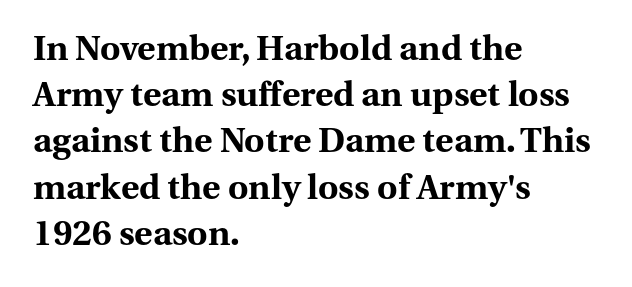
Q: Is the text bold? A: Yes.
Q: Is the text italic (slanted)? A: No, it is upright.
Q: Is the typeface a serif or a sans-serif typeface? A: Serif.
Q: Is the text underlined? A: No.
Q: How is the paragraph aligned? A: Left-aligned.
Q: Is the spacing between letters normal or unusually wide? A: Normal.
Q: Is the spacing between lines tight, normal or loose? A: Normal.
Q: Width (condensed, normal, or wide)? A: Normal.
Q: Stroke contrast? A: Medium.
Q: x-height? A: Medium.
Q: Monospaced? A: No.
